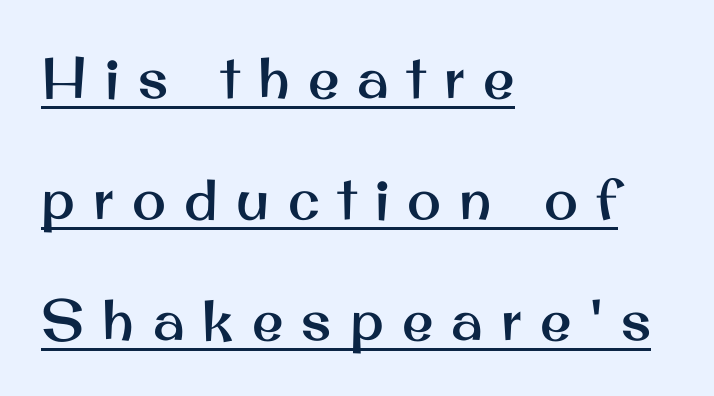
Q: Is the text italic (slanted)? A: No, it is upright.
Q: Is the typeface a serif or a sans-serif typeface? A: Sans-serif.
Q: Is the text underlined? A: Yes.
Q: How is the paragraph aligned? A: Left-aligned.
Q: Is the spacing between letters normal or unusually wide? A: Unusually wide.
Q: Is the spacing between lines tight, normal or loose? A: Loose.
Q: Width (condensed, normal, or wide)? A: Normal.
Q: Stroke contrast? A: Medium.
Q: x-height? A: Small.
Q: Monospaced? A: No.
